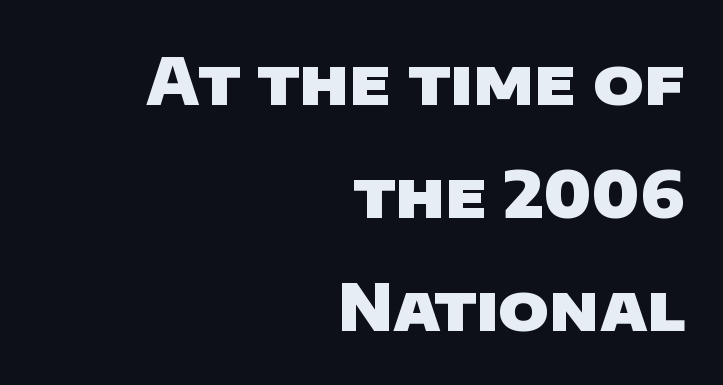
{"serif": "no", "bold": "yes", "weight": "heavy", "width": "normal", "stroke_contrast": "low", "x_height": "large", "monospaced": "no", "underline": "no", "align": "right", "line_spacing_ratio": 1.74, "letter_spacing": "normal", "letter_spacing_em": 0.0, "glyph_px": 65}
